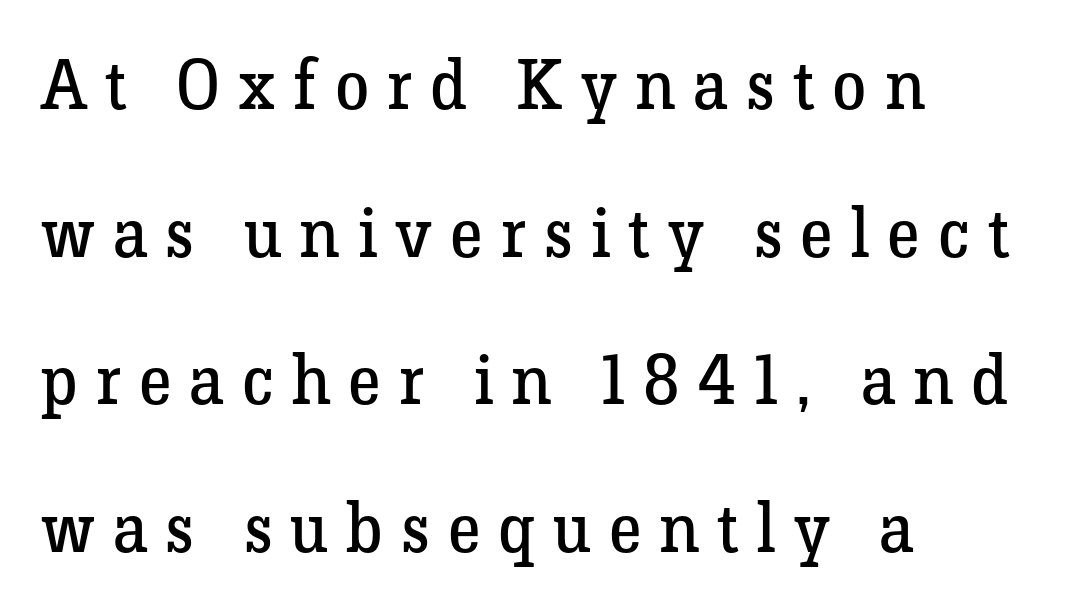
{"serif": "yes", "italic": "no", "bold": "no", "weight": "regular", "width": "normal", "stroke_contrast": "low", "x_height": "medium", "monospaced": "no", "underline": "no", "align": "left", "line_spacing": "loose", "line_spacing_ratio": 2.14, "letter_spacing": "wide", "letter_spacing_em": 0.26, "glyph_px": 69}
